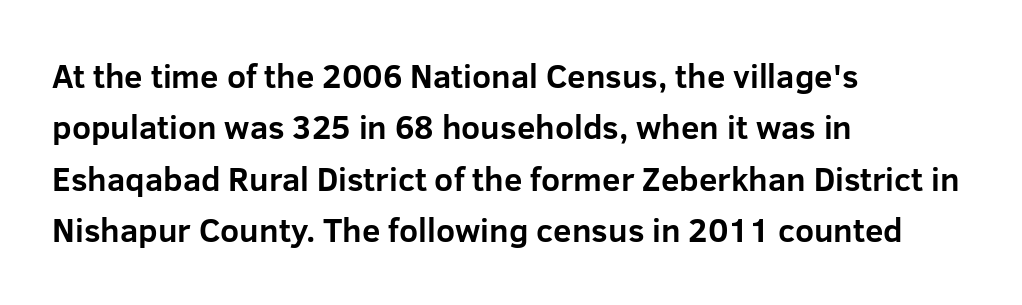
The specimen reads as upright at a glance. You can tell from the bare stems that sans-serif type was used. Successive baselines arrive at the customary interval. Words float on clear page, feet unadorned.
